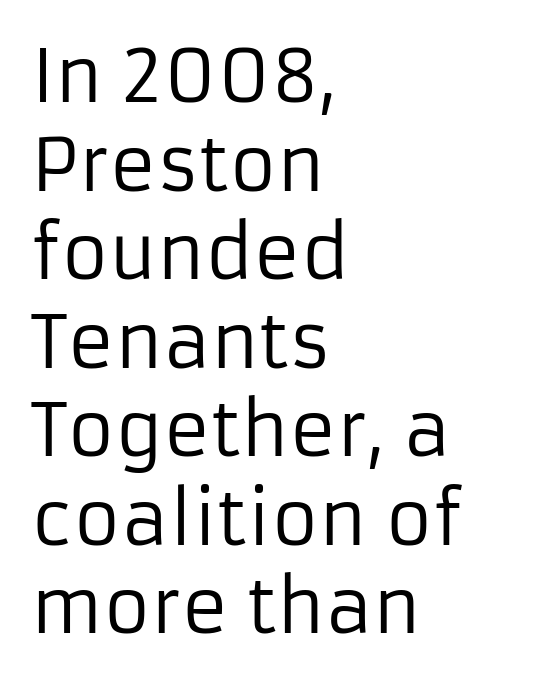
{"serif": "no", "italic": "no", "bold": "no", "weight": "regular", "width": "normal", "stroke_contrast": "low", "x_height": "medium", "monospaced": "no", "underline": "no", "align": "left", "line_spacing_ratio": 1.23, "letter_spacing": "normal", "letter_spacing_em": 0.0, "glyph_px": 72}
